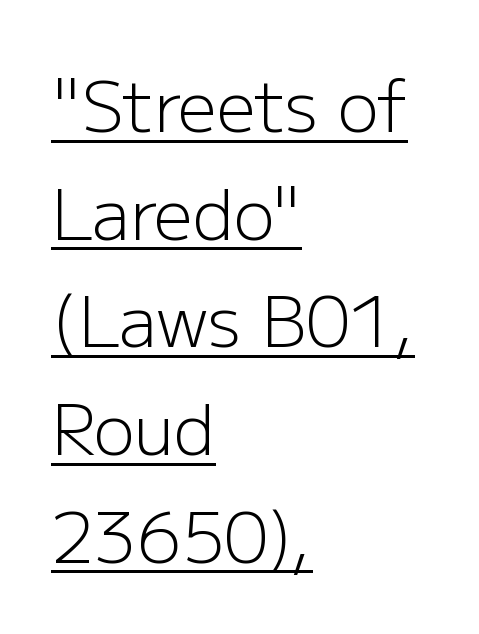
{"serif": "no", "italic": "no", "bold": "no", "weight": "light", "width": "normal", "stroke_contrast": "low", "x_height": "medium", "monospaced": "no", "underline": "yes", "align": "left", "line_spacing": "normal", "line_spacing_ratio": 1.56, "letter_spacing": "normal", "letter_spacing_em": 0.0, "glyph_px": 69}
